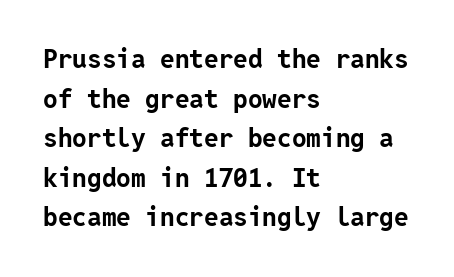
Line spacing here is normal. Words float on clear page, feet unadorned. Each glyph is drawn with heavy, bold strokes. There is no visible air inserted between adjacent glyphs. These lines are set flush left with a ragged right edge. This is roman type, the default non-slanted kind.
